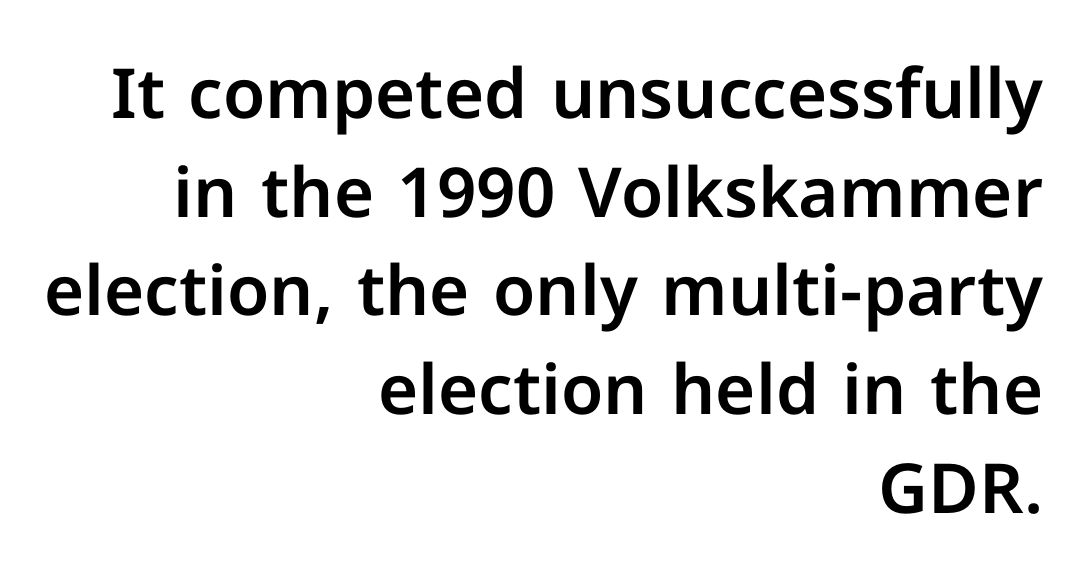
The image shows 69 px sans-serif type, upright; set right-aligned, normal line spacing (1.43x), normal letter spacing, not underlined; low stroke contrast and a medium x-height.
